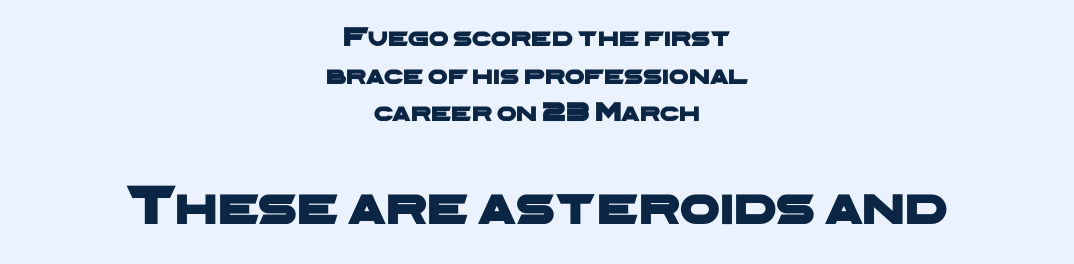
Q: Is the typeface a serif or a sans-serif typeface? A: Sans-serif.
Q: Is the text underlined? A: No.
Q: How is the paragraph aligned? A: Centered.
Q: Is the spacing between letters normal or unusually wide? A: Normal.
Q: Is the spacing between lines tight, normal or loose? A: Normal.
Q: Which block of text is set in a larger size, the first (top) or the second (bottom)? A: The second (bottom) one.
Q: Width (condensed, normal, or wide)? A: Wide.
Q: Stroke contrast? A: Low.
Q: x-height? A: Medium.
Q: Monospaced? A: No.
